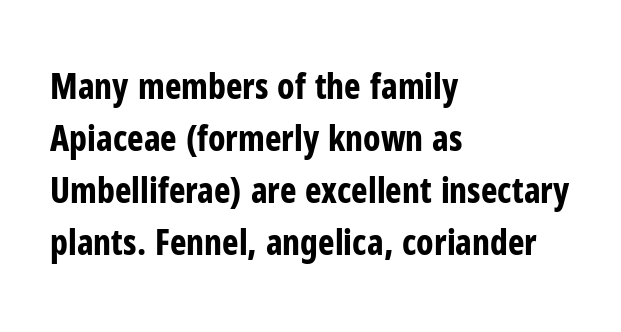
{"serif": "no", "italic": "no", "bold": "yes", "weight": "bold", "width": "condensed", "stroke_contrast": "low", "x_height": "medium", "monospaced": "no", "underline": "no", "align": "left", "line_spacing": "normal", "line_spacing_ratio": 1.49, "letter_spacing": "normal", "letter_spacing_em": 0.0, "glyph_px": 35}
